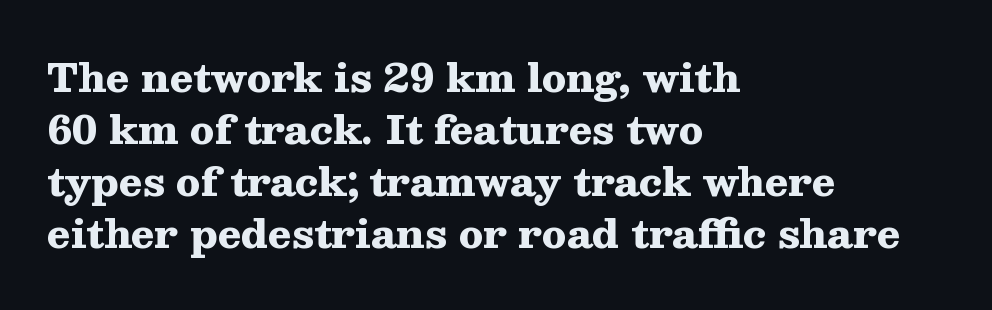
{"serif": "yes", "italic": "no", "bold": "yes", "weight": "heavy", "width": "wide", "stroke_contrast": "medium", "x_height": "medium", "monospaced": "no", "underline": "no", "align": "left", "line_spacing": "normal", "line_spacing_ratio": 1.33, "letter_spacing": "normal", "letter_spacing_em": 0.0, "glyph_px": 39}
